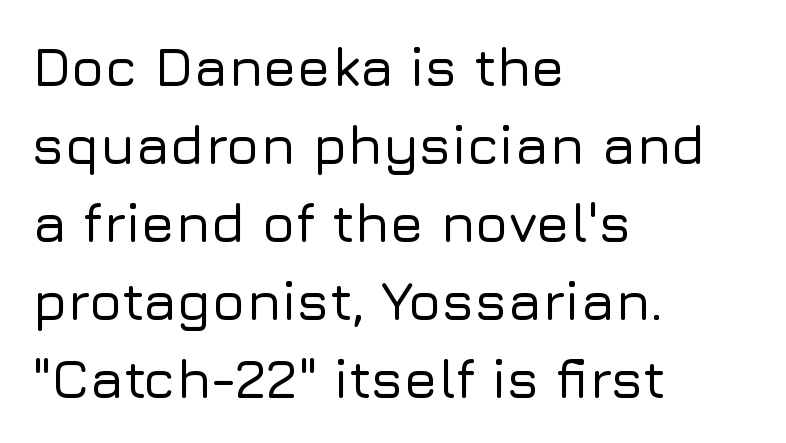
The image shows 55 px sans-serif type, upright; set left-aligned, normal line spacing (1.42x), normal letter spacing, not underlined; low stroke contrast and a medium x-height.
